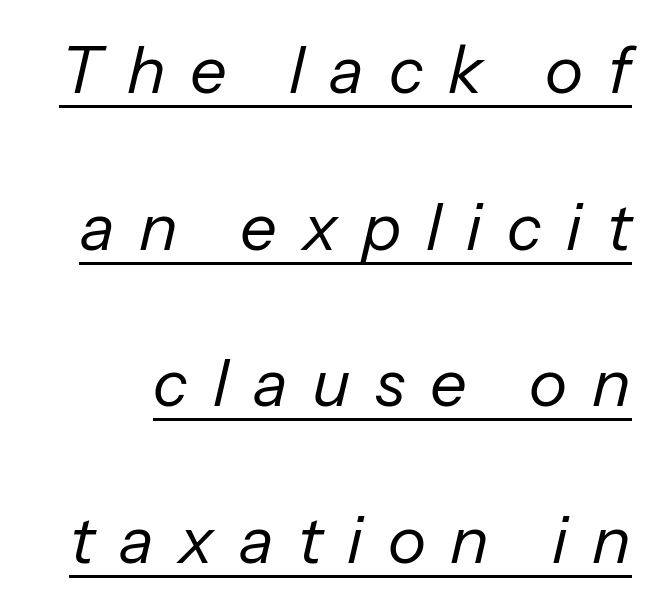
{"italic": "yes", "lean": "right", "slant_degrees": 13, "bold": "no", "weight": "regular", "width": "normal", "stroke_contrast": "low", "x_height": "medium", "monospaced": "no", "underline": "yes", "line_spacing": "loose", "line_spacing_ratio": 2.41, "letter_spacing": "wide", "letter_spacing_em": 0.38, "glyph_px": 65}
